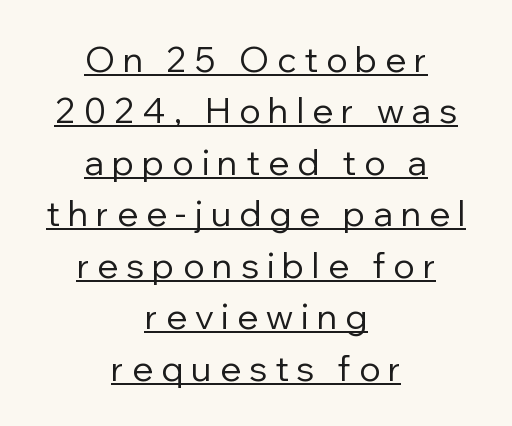
The passage shown is underscored from start to finish. The gaps between neighbouring characters are conspicuously large. Summary of weight: not heavy and not bold. Are there feet on the stems? There aren't — it's a sans. Honestly, the row spacing looks completely unremarkable. This sample has the flowing, uneven cadence of proportional lettering.
